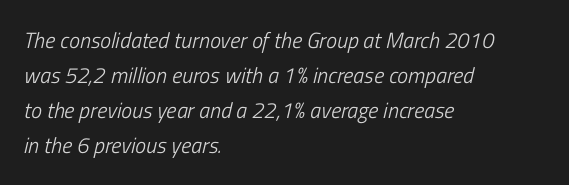
The image shows 22 px text type, italic (leaning right); set left-aligned, normal line spacing (1.59x), normal letter spacing, not underlined.
